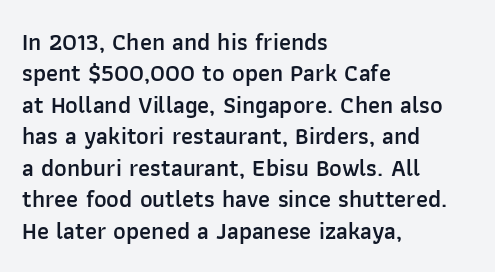
{"italic": "no", "bold": "semi", "underline": "no", "align": "left", "line_spacing": "normal", "line_spacing_ratio": 1.31, "letter_spacing": "normal", "letter_spacing_em": 0.0, "glyph_px": 24}
